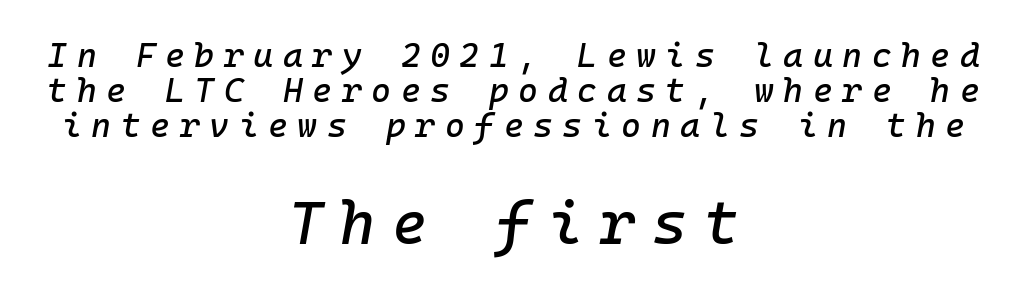
Block two is the big one; block one sits smaller above it. Here the designer chose a console-style face with uniform glyph widths. Inter-character spacing is expanded well beyond the font's built-in metrics. Letters rest on an invisible, unmarked baseline. Compared with typical paragraphs, the rows here are closer together.
